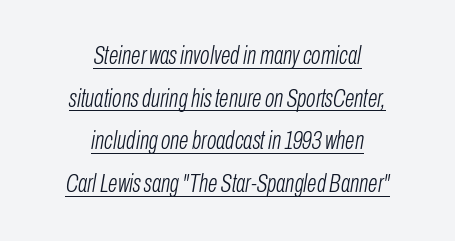
{"italic": "yes", "lean": "right", "slant_degrees": 10, "bold": "no", "underline": "yes", "align": "center", "line_spacing_ratio": 1.71, "letter_spacing": "normal", "letter_spacing_em": 0.0, "glyph_px": 25}
